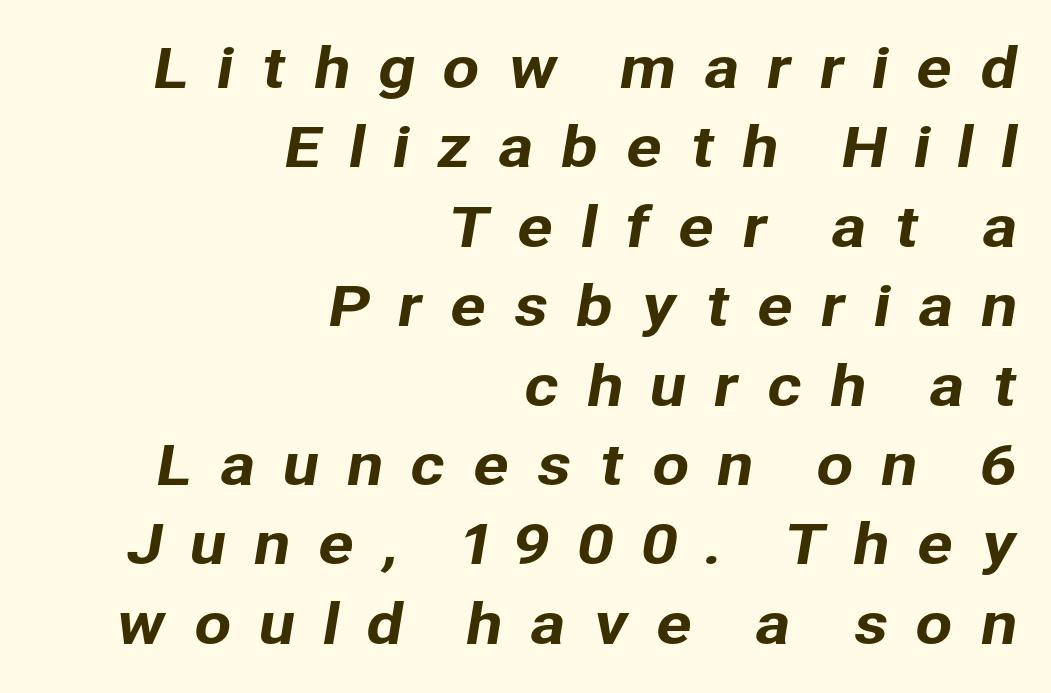
The image shows 54 px sans-serif type; set right-aligned, normal line spacing (1.47x), unusually wide letter spacing (+0.49 em), not underlined; low stroke contrast and a medium x-height.
